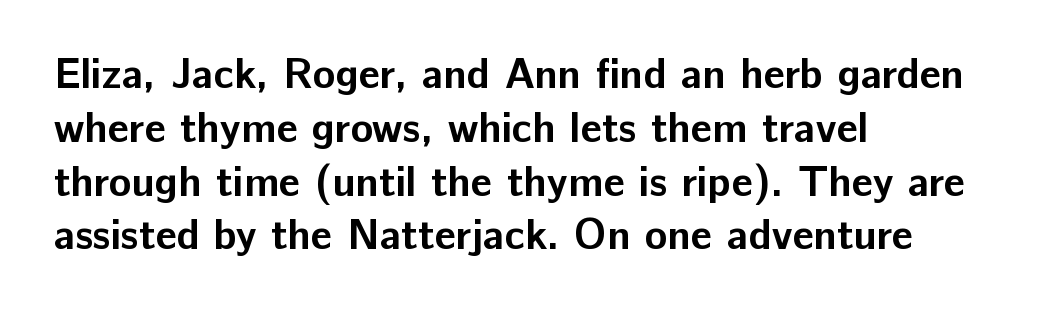
Q: Is the text bold? A: Yes.
Q: Is the text italic (slanted)? A: No, it is upright.
Q: Is the typeface a serif or a sans-serif typeface? A: Sans-serif.
Q: Is the text underlined? A: No.
Q: How is the paragraph aligned? A: Left-aligned.
Q: Is the spacing between letters normal or unusually wide? A: Normal.
Q: Is the spacing between lines tight, normal or loose? A: Normal.
Q: Width (condensed, normal, or wide)? A: Normal.
Q: Stroke contrast? A: Low.
Q: x-height? A: Medium.
Q: Monospaced? A: No.
